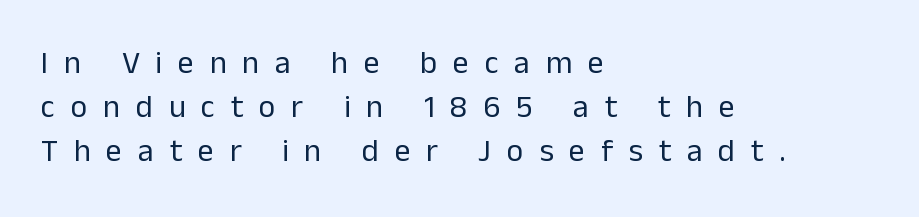
The image shows 32 px regular-weight sans-serif type, upright; set left-aligned, normal line spacing (1.38x), unusually wide letter spacing (+0.49 em), not underlined; low stroke contrast and a medium x-height.
